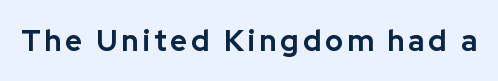
The image shows 29 px bold sans-serif type, upright; set not underlined; low stroke contrast and a medium x-height.
